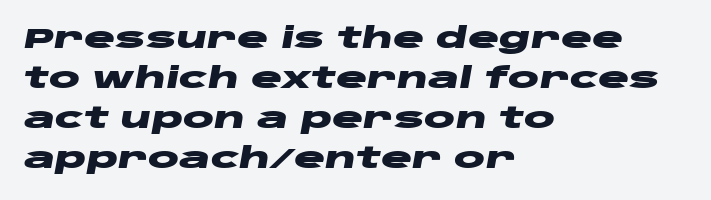
Q: Is the text bold? A: Yes.
Q: Is the text italic (slanted)? A: Yes, it leans right by about 10 degrees.
Q: Is the text underlined? A: No.
Q: How is the paragraph aligned? A: Left-aligned.
Q: Is the spacing between letters normal or unusually wide? A: Normal.
Q: Is the spacing between lines tight, normal or loose? A: Normal.
Q: Width (condensed, normal, or wide)? A: Wide.
Q: Stroke contrast? A: Low.
Q: x-height? A: Large.
Q: Monospaced? A: No.
